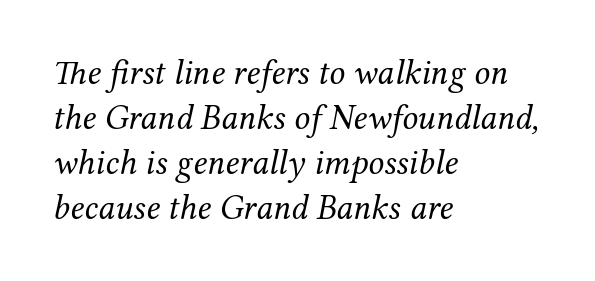
{"serif": "yes", "italic": "yes", "lean": "right", "slant_degrees": 12, "bold": "no", "weight": "regular", "width": "normal", "stroke_contrast": "medium", "x_height": "medium", "monospaced": "no", "underline": "no", "align": "left", "line_spacing": "normal", "line_spacing_ratio": 1.29, "letter_spacing": "normal", "letter_spacing_em": 0.0, "glyph_px": 35}
